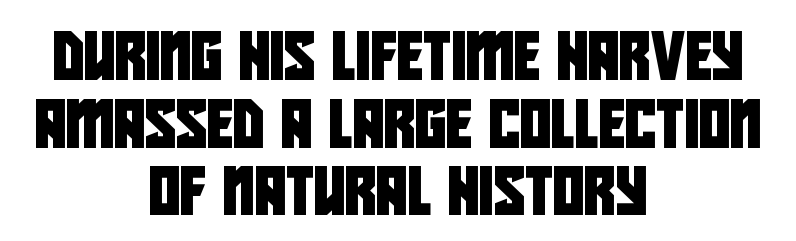
Letters rest on an invisible, unmarked baseline. A typesetter would call this proportional, since set widths differ per character. A typesetter would label this face a sans. Regarding leading, the lines here are spaced in the standard way. Layout note: lines centered. Each word holds together tightly as a unit, with standard inter-letter gaps.
